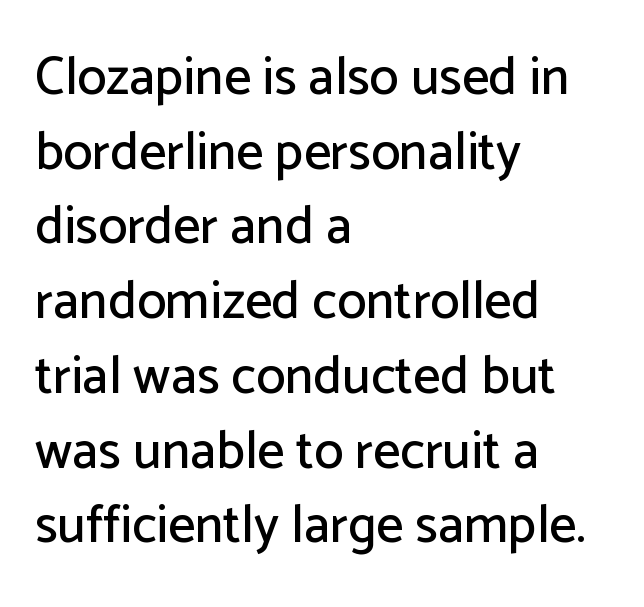
Character widths vary here, with narrow letters taking less room than wide ones. The passage shown is not underscored anywhere. The lines sit at an ordinary, default distance from one another. A student would call this left alignment; a typographer would say flush left, rag right.
